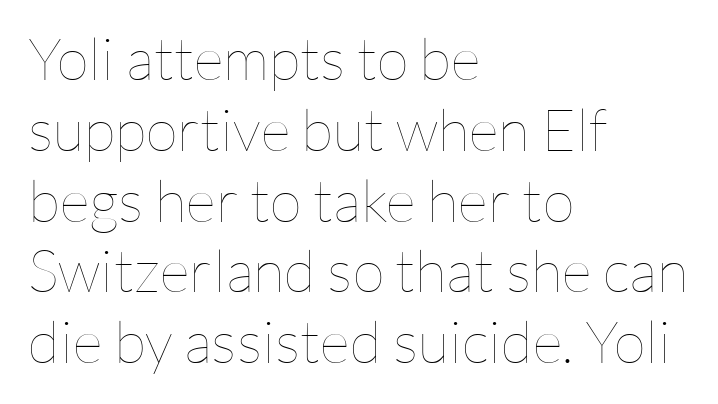
Q: Is the text bold? A: No.
Q: Is the text italic (slanted)? A: No, it is upright.
Q: Is the text underlined? A: No.
Q: How is the paragraph aligned? A: Left-aligned.
Q: Is the spacing between letters normal or unusually wide? A: Normal.
Q: Width (condensed, normal, or wide)? A: Normal.
Q: Stroke contrast? A: Low.
Q: x-height? A: Medium.
Q: Monospaced? A: No.
